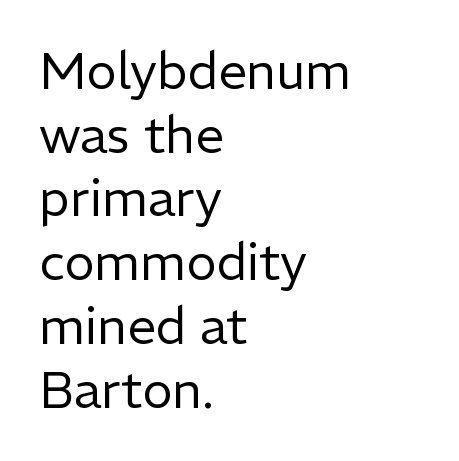
A classic flush-left, rag-right setting is used for this passage. Vertically, the passage feels balanced, rows spaced as you'd expect. Does the type have serifs? No, each stem ends abruptly. The type is set solid horizontally, with unmodified tracking. The foot of each line stays bare and open.
